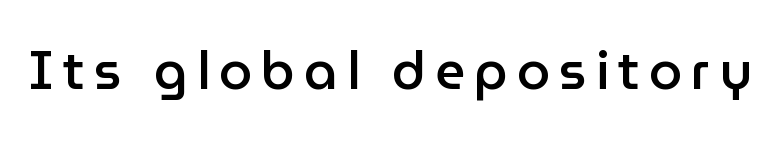
The image shows 53 px semibold sans-serif type, upright; set not underlined; low stroke contrast and a medium x-height.
